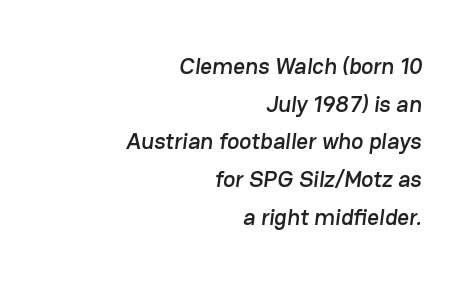
A student would call this right alignment; a typographer would say flush right, rag left. Baseline-to-baseline distance is the conventional proportion of letter height. A bare baseline throughout the passage. A typesetter would call this zero additional tracking.
